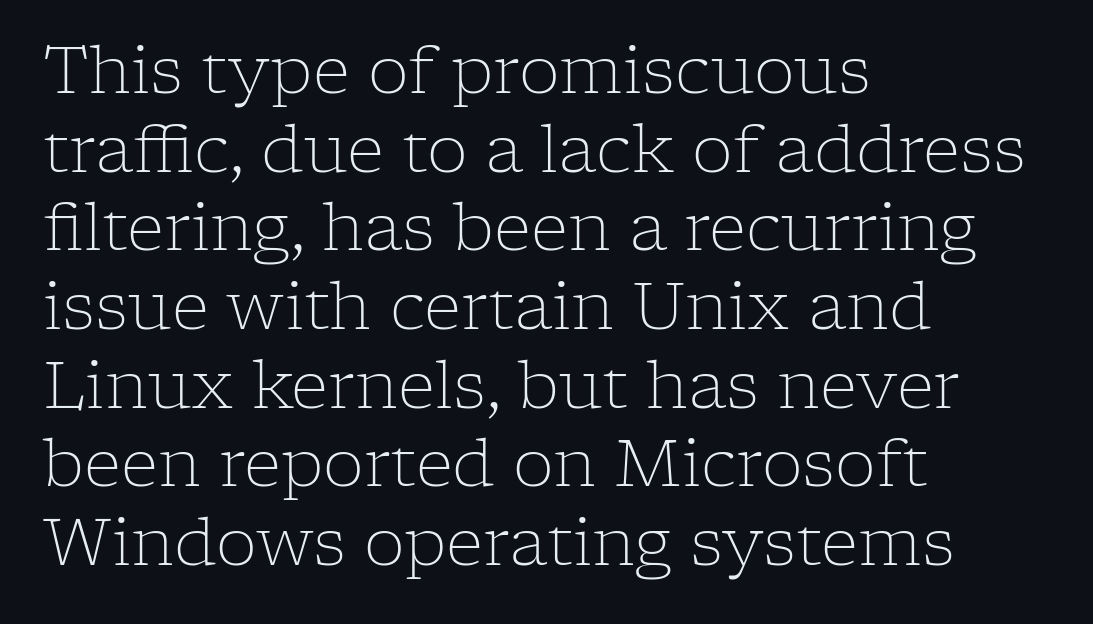
The image shows 65 px light serif type, upright; set left-aligned, line spacing 1.21x, normal letter spacing, not underlined; low stroke contrast and a medium x-height.
